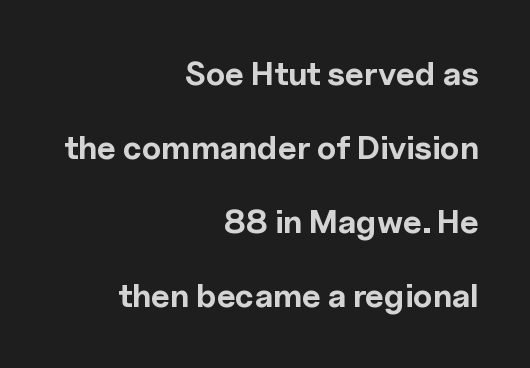
The image shows 33 px bold sans-serif type, upright; set right-aligned, loose line spacing (2.24x), normal letter spacing, not underlined; a medium x-height.
